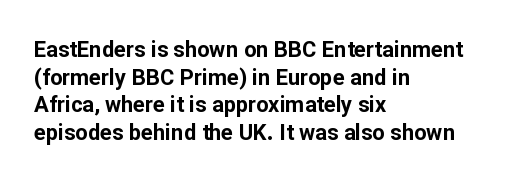
These words are printed bold, with thick strokes throughout. The string is rendered with underlining switched off. What's the leading like? Ordinary, nothing unusual. Tracking value appears to be zero — textbook default spacing. This rendering uses left alignment, leaving the right contour irregular. Every stem runs plumb, perpendicular to the baseline.
